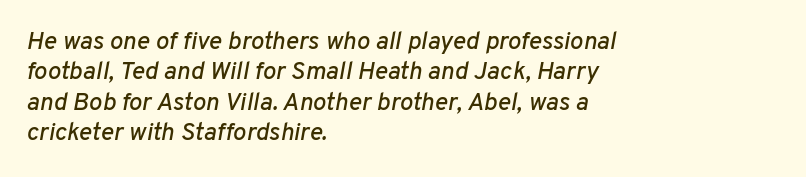
{"italic": "yes", "lean": "right", "slant_degrees": 10, "underline": "no", "align": "left", "line_spacing_ratio": 1.22, "letter_spacing": "normal", "letter_spacing_em": 0.0, "glyph_px": 25}
